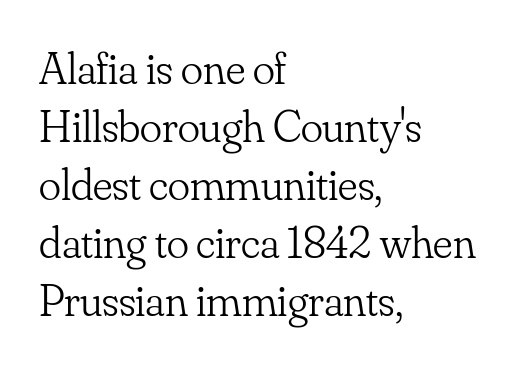
The image shows 46 px light serif type, upright; set left-aligned, normal line spacing (1.26x), normal letter spacing, not underlined; low stroke contrast and a small x-height.
